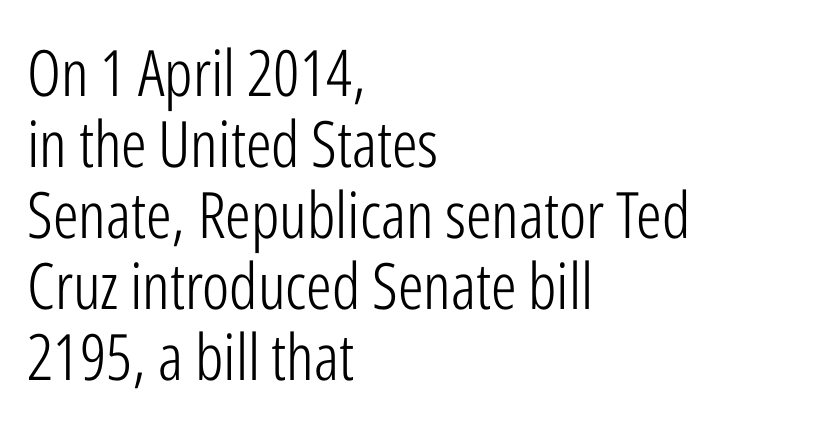
Q: Is the text bold? A: No.
Q: Is the text italic (slanted)? A: No, it is upright.
Q: Is the typeface a serif or a sans-serif typeface? A: Sans-serif.
Q: Is the text underlined? A: No.
Q: How is the paragraph aligned? A: Left-aligned.
Q: Is the spacing between letters normal or unusually wide? A: Normal.
Q: Is the spacing between lines tight, normal or loose? A: Tight.
Q: Width (condensed, normal, or wide)? A: Condensed.
Q: Stroke contrast? A: Low.
Q: x-height? A: Medium.
Q: Monospaced? A: No.
